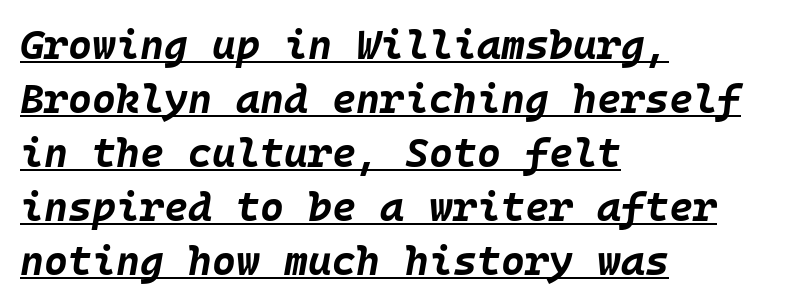
Whoever set this chose a conventional vertical rhythm. Characters are canted at an angle relative to the baseline's perpendicular. A full-strength bold gives these letters their thick strokes. The words here are underlined. Each line starts at the same left margin while the right side varies.
